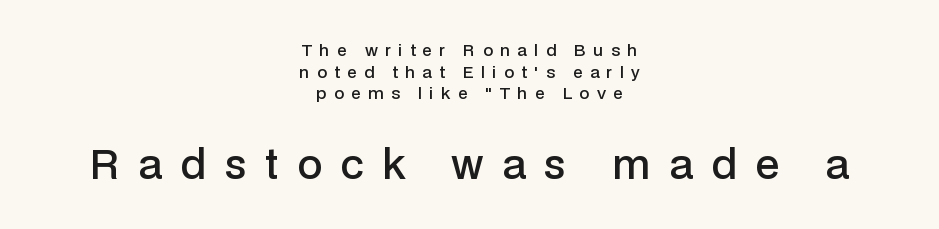
The image shows 40 px semibold sans-serif type, upright; set centered, normal line spacing (1.35x), unusually wide letter spacing (+0.46 em), not underlined; the second (bottom) block is 2.5x larger; low stroke contrast and a medium x-height.
